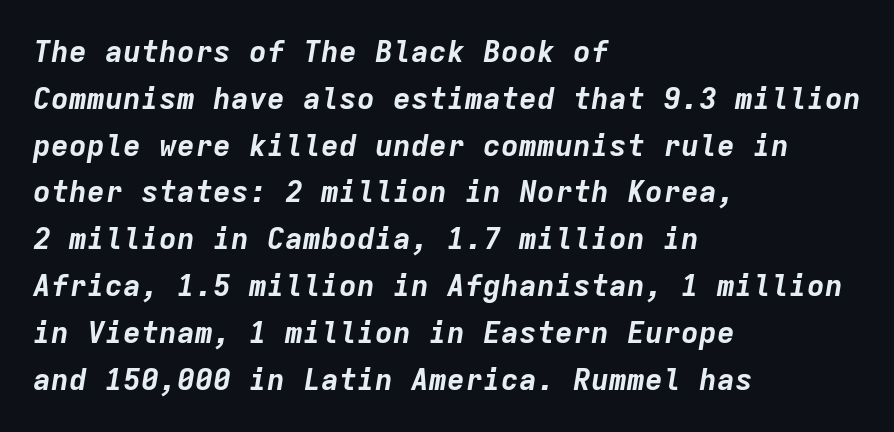
{"italic": "yes", "lean": "right", "slant_degrees": 9, "bold": "yes", "weight": "bold", "width": "normal", "stroke_contrast": "low", "x_height": "medium", "monospaced": "yes", "underline": "no", "align": "left", "line_spacing": "normal", "line_spacing_ratio": 1.56, "letter_spacing": "normal", "letter_spacing_em": 0.0, "glyph_px": 30}
